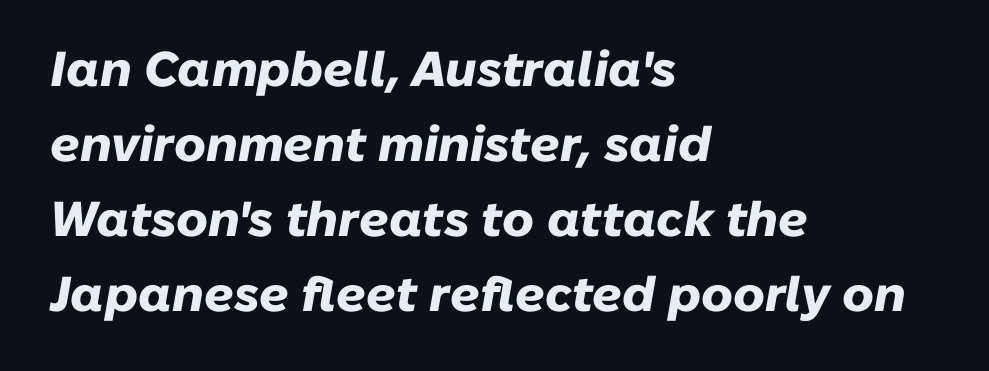
The passage shown is typed in a proportional face where columns would drift. Horizontal bands of white between lines are of average thickness. It's the slanting kind of type. Students, note that the glyphs here touch the page at normal intervals. Check the space under the baseline: it is left empty.
